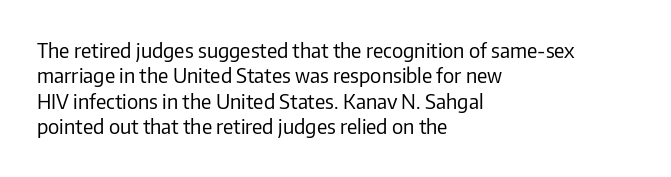
Q: Is the text bold? A: No.
Q: Is the text italic (slanted)? A: No, it is upright.
Q: Is the text underlined? A: No.
Q: How is the paragraph aligned? A: Left-aligned.
Q: Is the spacing between letters normal or unusually wide? A: Normal.
Q: Is the spacing between lines tight, normal or loose? A: Normal.
